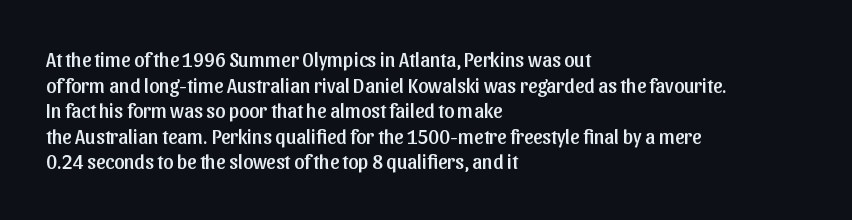
The image shows 20 px text type, upright; set left-aligned, normal line spacing (1.28x), normal letter spacing, not underlined.
